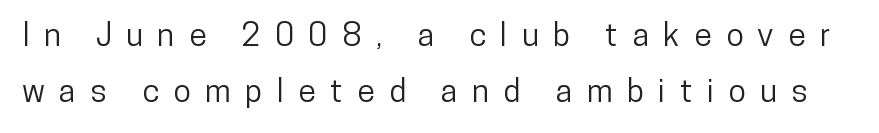
Display-style spreading of the glyphs; the letterfit is very open. Character widths vary here, with narrow letters taking less room than wide ones. Descender tails drop into unmarked territory. The letters carry no serifs — their stems end cleanly without finishing strokes. Posture: vertical.
